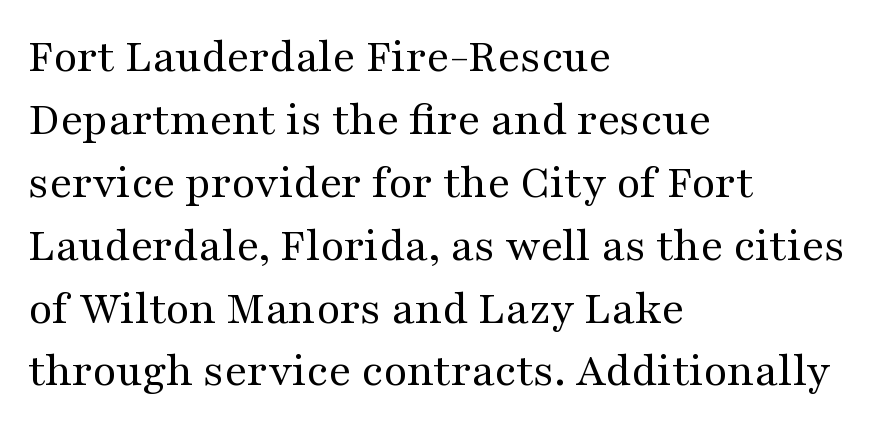
{"serif": "yes", "italic": "no", "bold": "no", "weight": "regular", "width": "wide", "stroke_contrast": "medium", "x_height": "medium", "monospaced": "no", "underline": "no", "align": "left", "line_spacing": "normal", "line_spacing_ratio": 1.31, "letter_spacing": "normal", "letter_spacing_em": 0.0, "glyph_px": 48}
